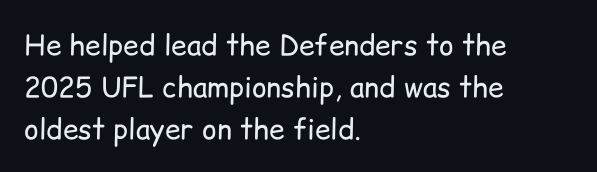
{"serif": "no", "italic": "no", "bold": "no", "weight": "regular", "width": "normal", "stroke_contrast": "low", "x_height": "medium", "monospaced": "no", "underline": "no", "align": "left", "line_spacing": "normal", "line_spacing_ratio": 1.5, "letter_spacing": "normal", "letter_spacing_em": 0.0, "glyph_px": 28}
